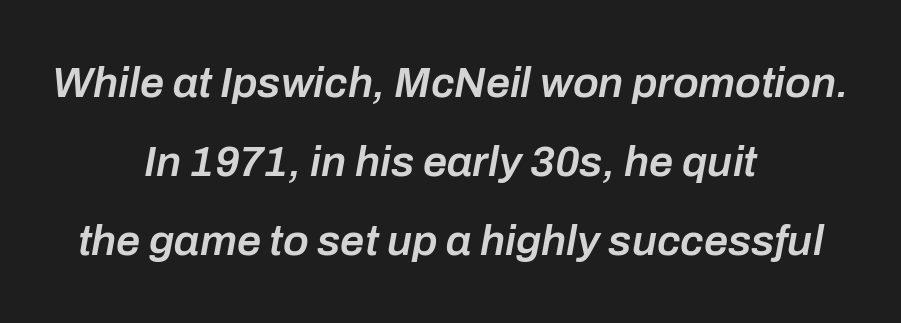
The image shows 43 px semibold type, italic (leaning right); set centered, line spacing 1.84x, normal letter spacing, not underlined; low stroke contrast and a medium x-height.
